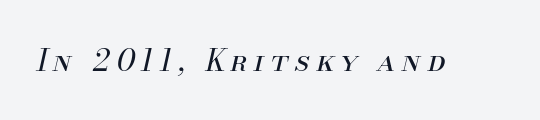
The image shows 30 px regular-weight type, italic (leaning right); set unusually wide letter spacing (+0.21 em), not underlined; medium stroke contrast and a small x-height.
